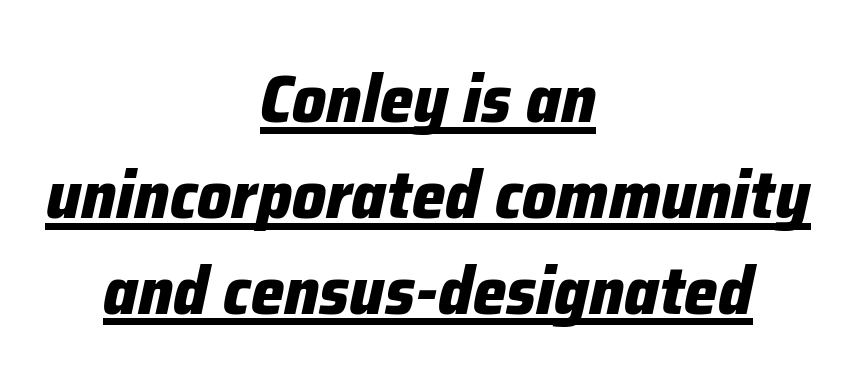
Layout note: lines centered. Is there much room between lines? A standard amount, neither cramped nor airy. The font is running at its bold setting. Looking at the ascenders, they clearly lean. Is the letter spacing exaggerated? No — it looks like the ordinary default.
